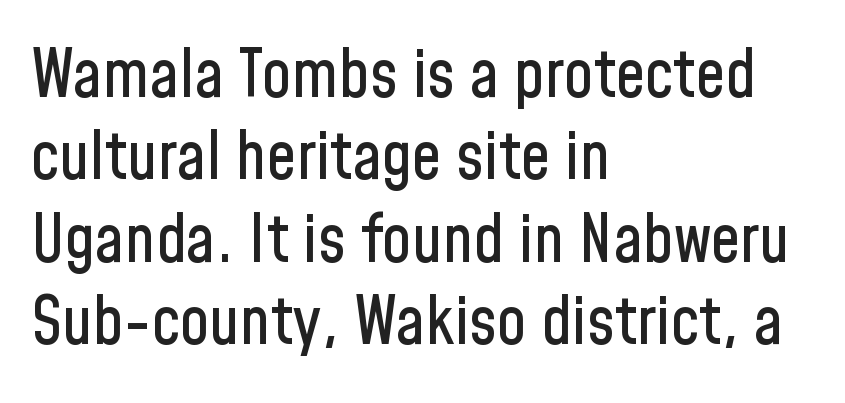
The image shows 66 px condensed sans-serif type, upright; set left-aligned, normal line spacing (1.25x), normal letter spacing, not underlined; low stroke contrast and a medium x-height.
